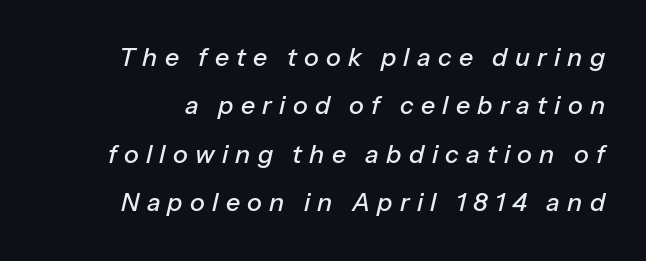
The face used here has a pronounced slope to its letters. How are the letters spaced? Widely, with obvious added tracking. Type without underlining. Honestly, the rows look like they've been pulled way apart.
